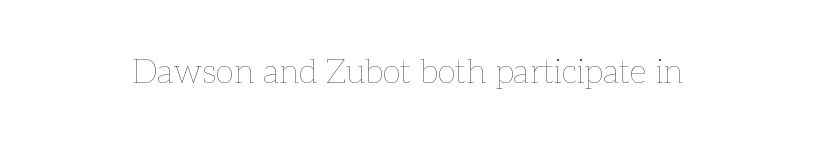
The image shows 34 px thin type, upright; set normal letter spacing, not underlined; low stroke contrast and a medium x-height.
